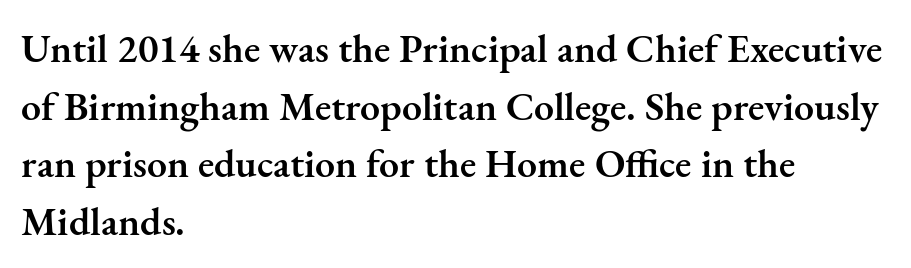
The image shows 40 px semibold serif type, upright; set left-aligned, normal line spacing (1.44x), normal letter spacing, not underlined; medium stroke contrast and a small x-height.
